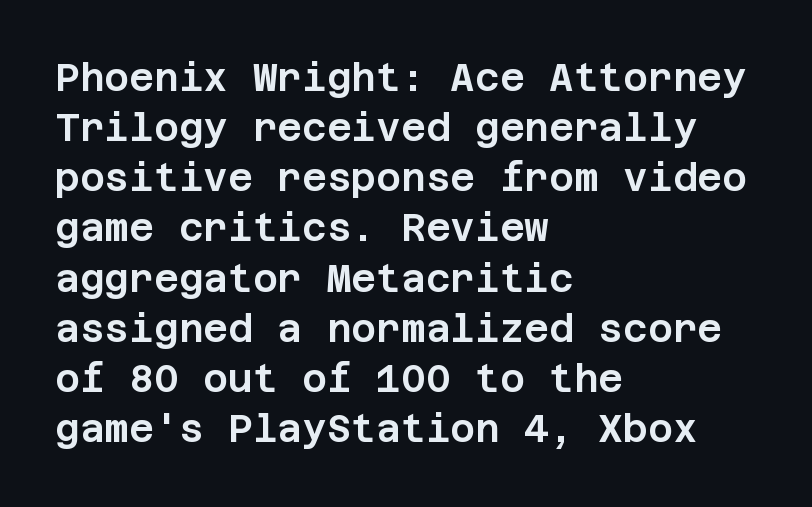
Q: Is the text italic (slanted)? A: No, it is upright.
Q: Is the typeface a serif or a sans-serif typeface? A: Sans-serif.
Q: Is the text underlined? A: No.
Q: How is the paragraph aligned? A: Left-aligned.
Q: Is the spacing between letters normal or unusually wide? A: Normal.
Q: Is the spacing between lines tight, normal or loose? A: Normal.
Q: Width (condensed, normal, or wide)? A: Normal.
Q: Stroke contrast? A: Low.
Q: x-height? A: Large.
